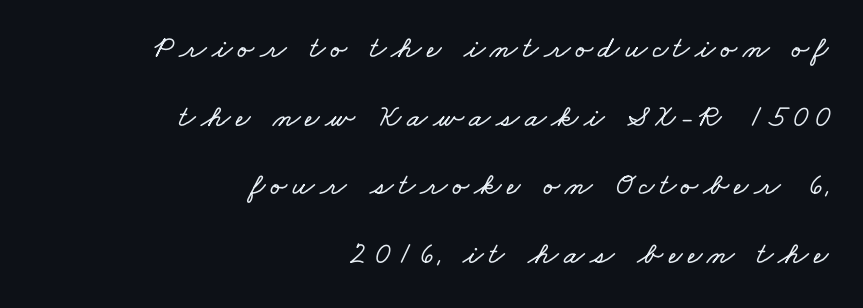
{"width": "wide", "stroke_contrast": "low", "x_height": "small", "monospaced": "no", "underline": "no", "align": "right", "line_spacing": "loose", "line_spacing_ratio": 2.21, "glyph_px": 31}
